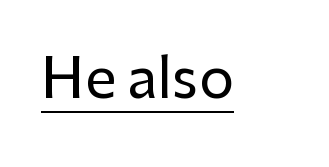
The image shows 55 px sans-serif type, upright; set normal letter spacing, underlined; low stroke contrast and a medium x-height.
